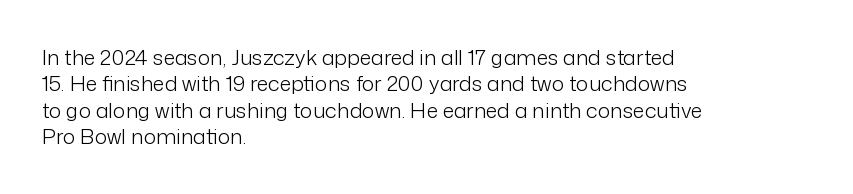
{"italic": "no", "bold": "no", "underline": "no", "align": "left", "line_spacing": "normal", "line_spacing_ratio": 1.26, "letter_spacing": "normal", "letter_spacing_em": 0.0, "glyph_px": 21}
